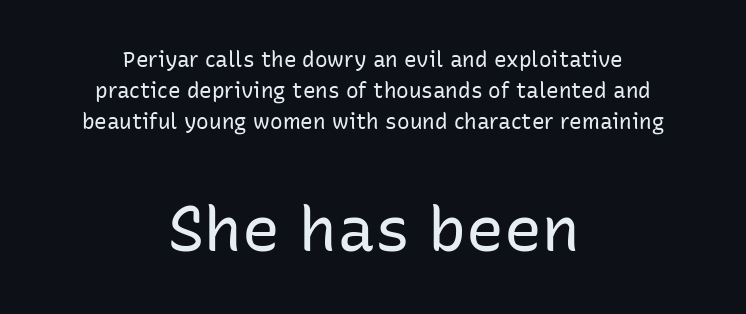
{"serif": "no", "italic": "no", "bold": "no", "weight": "regular", "width": "normal", "stroke_contrast": "low", "x_height": "medium", "monospaced": "no", "underline": "no", "align": "center", "line_spacing": "normal", "line_spacing_ratio": 1.48, "letter_spacing": "normal", "letter_spacing_em": 0.0, "larger_block": "second", "size_ratio": 3.0, "glyph_px": 63}
